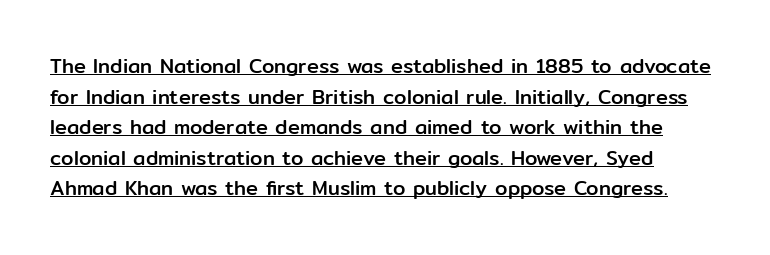
Q: Is the text italic (slanted)? A: No, it is upright.
Q: Is the text underlined? A: Yes.
Q: Is the spacing between letters normal or unusually wide? A: Normal.
Q: Is the spacing between lines tight, normal or loose? A: Normal.
